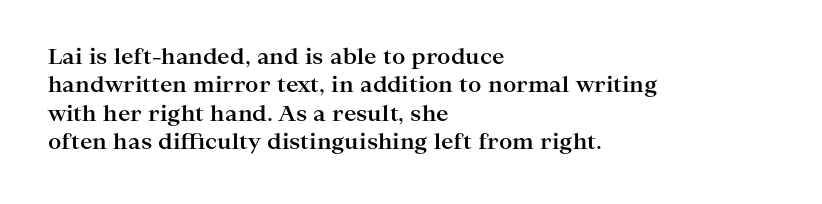
Q: Is the text bold? A: Yes.
Q: Is the text italic (slanted)? A: No, it is upright.
Q: Is the text underlined? A: No.
Q: How is the paragraph aligned? A: Left-aligned.
Q: Is the spacing between letters normal or unusually wide? A: Normal.
Q: Is the spacing between lines tight, normal or loose? A: Normal.
